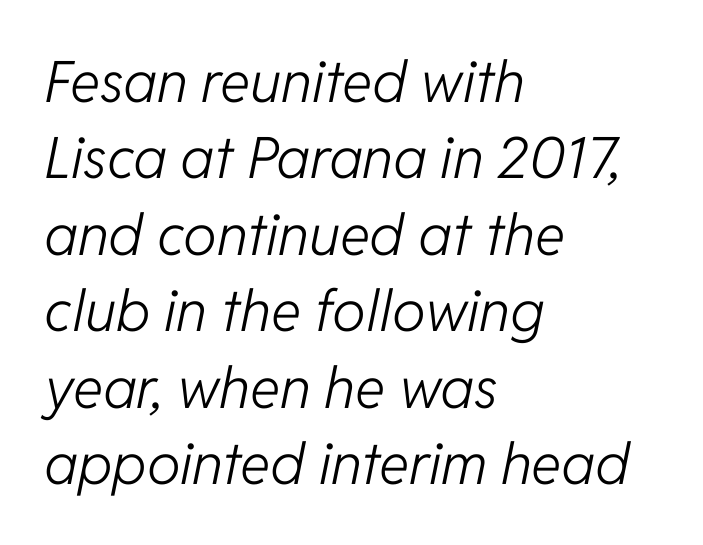
Q: Is the text bold? A: No.
Q: Is the text italic (slanted)? A: Yes, it leans right by about 11 degrees.
Q: Is the text underlined? A: No.
Q: How is the paragraph aligned? A: Left-aligned.
Q: Is the spacing between letters normal or unusually wide? A: Normal.
Q: Is the spacing between lines tight, normal or loose? A: Normal.
Q: Width (condensed, normal, or wide)? A: Normal.
Q: Stroke contrast? A: Low.
Q: x-height? A: Medium.
Q: Monospaced? A: No.
